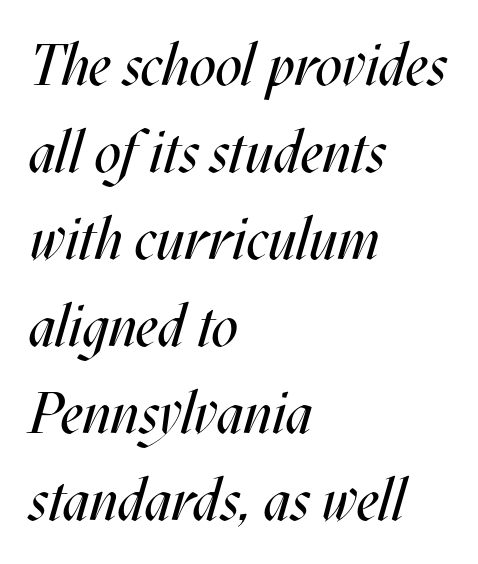
The image shows 58 px regular-weight, condensed type, italic (leaning right); set left-aligned, normal line spacing (1.5x), normal letter spacing, not underlined; medium stroke contrast and a large x-height.
